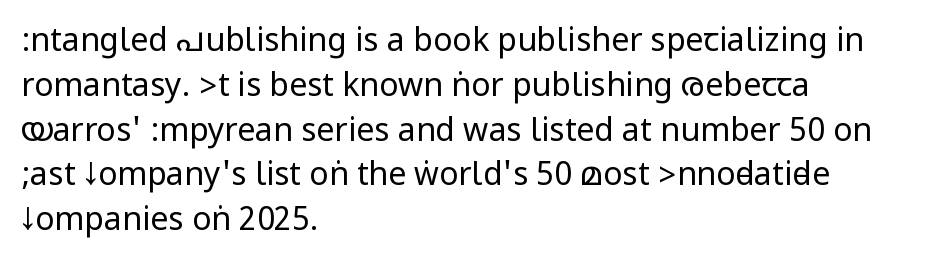
The tracking reads as untouched default to a designer's eye. Type style note: lacks serifs. This is roman type, the default non-slanted kind. A classic flush-left, rag-right setting is used for this passage. Has an underline been added? It has not. Quick note: interline space is typical.
